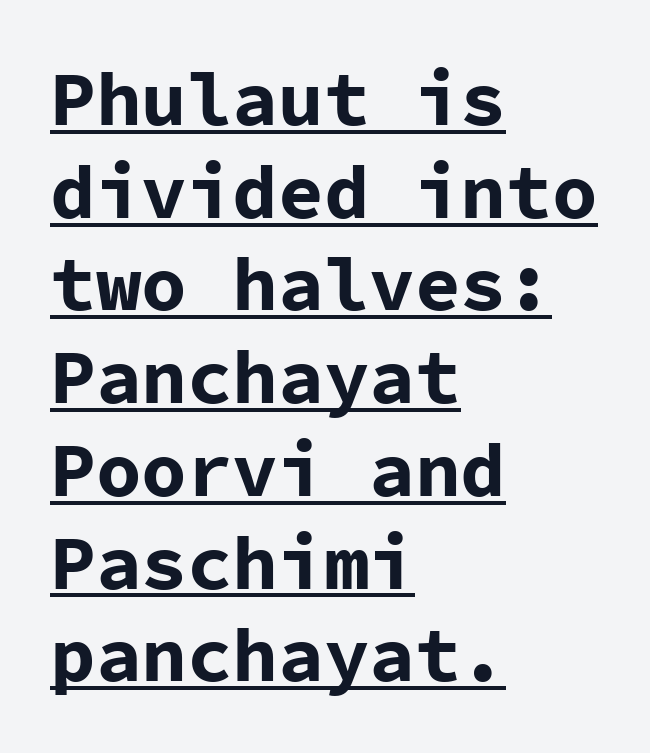
Q: Is the text bold? A: Yes.
Q: Is the text italic (slanted)? A: No, it is upright.
Q: Is the typeface a serif or a sans-serif typeface? A: Sans-serif.
Q: Is the text underlined? A: Yes.
Q: How is the paragraph aligned? A: Left-aligned.
Q: Is the spacing between letters normal or unusually wide? A: Normal.
Q: Width (condensed, normal, or wide)? A: Normal.
Q: Stroke contrast? A: Low.
Q: x-height? A: Medium.
Q: Monospaced? A: Yes.
